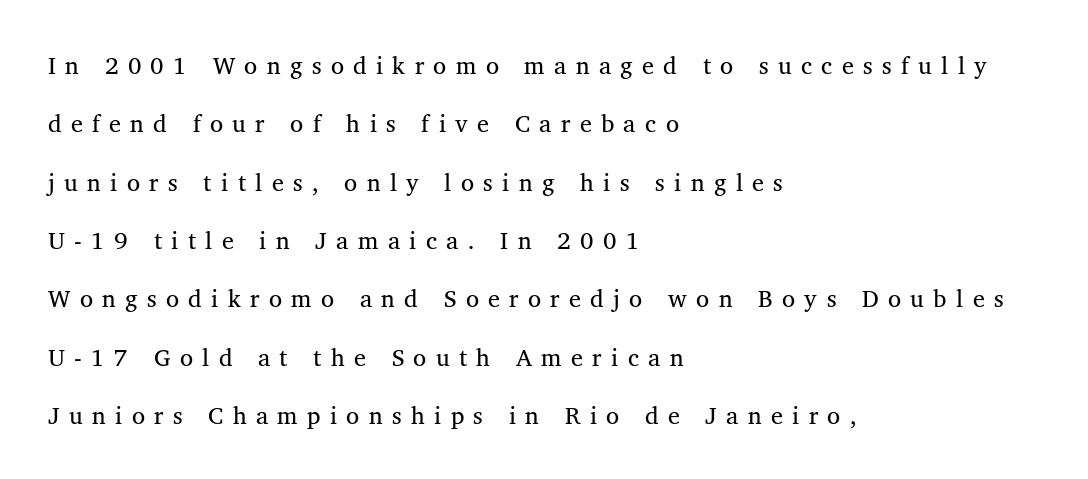
{"italic": "no", "bold": "no", "underline": "no", "align": "left", "line_spacing": "loose", "line_spacing_ratio": 2.43, "letter_spacing": "wide", "letter_spacing_em": 0.39, "glyph_px": 24}
